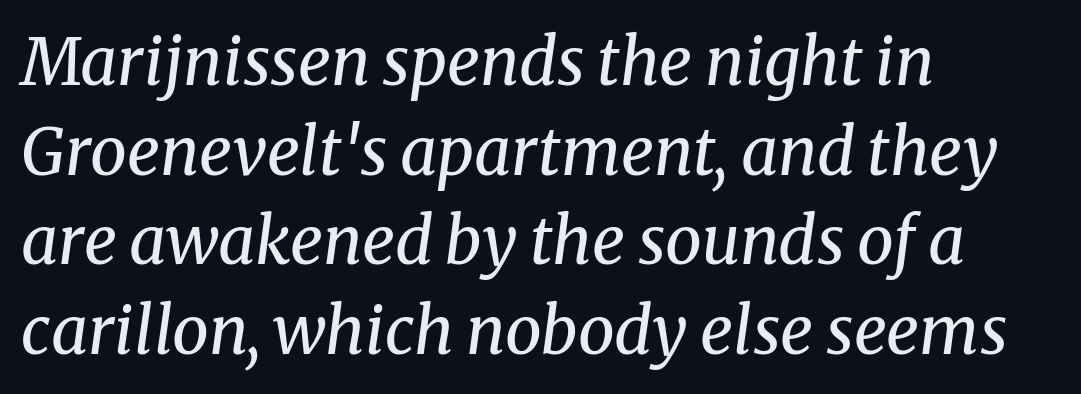
The image shows 65 px regular-weight serif type, italic (leaning right); set left-aligned, normal line spacing (1.38x), normal letter spacing, not underlined; medium stroke contrast and a medium x-height.
